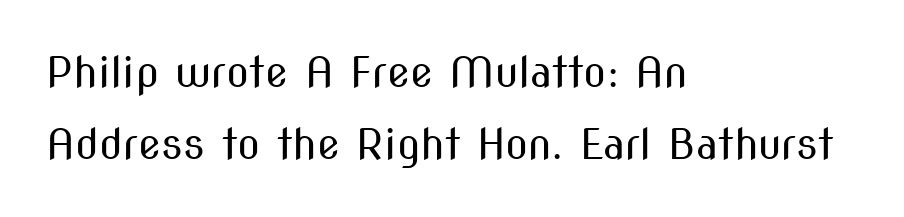
Q: Is the text bold? A: No.
Q: Is the text italic (slanted)? A: No, it is upright.
Q: Is the typeface a serif or a sans-serif typeface? A: Sans-serif.
Q: Is the text underlined? A: No.
Q: How is the paragraph aligned? A: Left-aligned.
Q: Is the spacing between letters normal or unusually wide? A: Normal.
Q: Width (condensed, normal, or wide)? A: Condensed.
Q: Stroke contrast? A: Medium.
Q: x-height? A: Medium.
Q: Monospaced? A: No.
